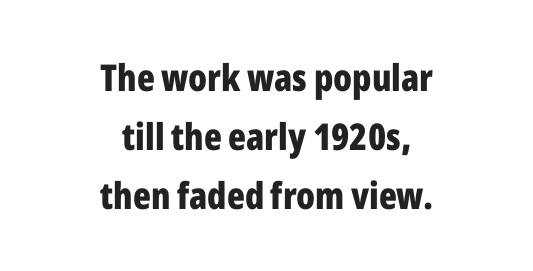
{"serif": "no", "italic": "no", "bold": "yes", "weight": "bold", "width": "condensed", "stroke_contrast": "low", "x_height": "medium", "monospaced": "no", "underline": "no", "align": "center", "line_spacing": "normal", "line_spacing_ratio": 1.59, "letter_spacing": "normal", "letter_spacing_em": 0.0, "glyph_px": 37}
